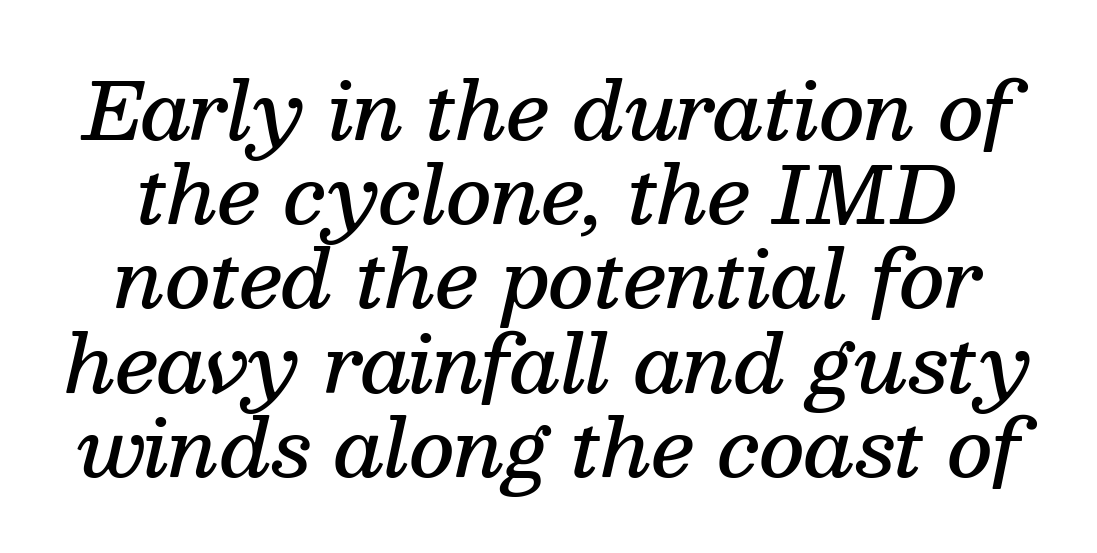
The rendering uses natural spacing where letterforms have individual widths. A typesetter would label this face a serif. Posture: slanted. Descenders are the only things crossing below the line.
